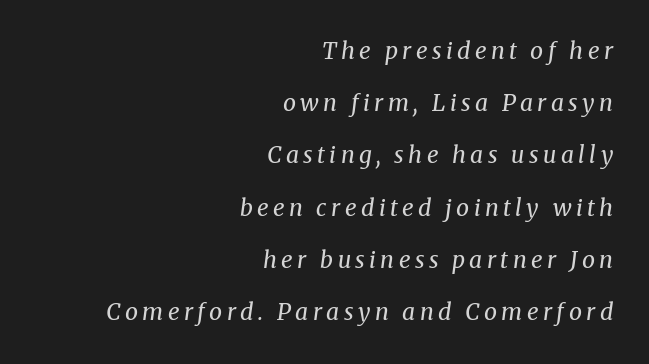
The image shows 23 px text type, italic (leaning right); set right-aligned, loose line spacing (2.27x), not underlined.
